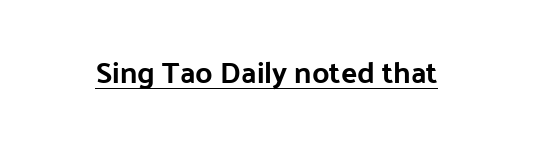
{"serif": "no", "italic": "no", "width": "normal", "stroke_contrast": "low", "x_height": "medium", "monospaced": "no", "underline": "yes", "letter_spacing": "normal", "letter_spacing_em": 0.0, "glyph_px": 30}
